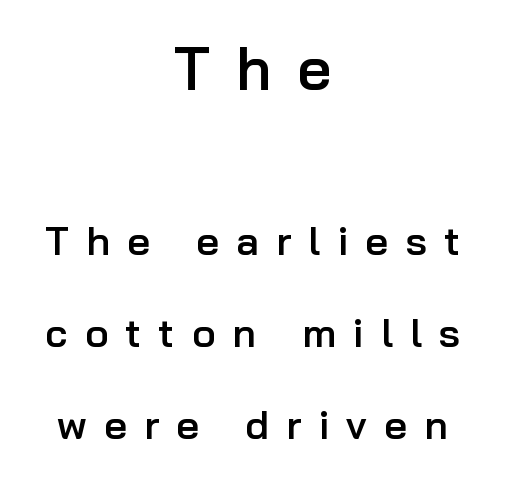
Q: Is the text bold? A: Semi-bold.
Q: Is the text italic (slanted)? A: No, it is upright.
Q: Is the typeface a serif or a sans-serif typeface? A: Sans-serif.
Q: Is the text underlined? A: No.
Q: How is the paragraph aligned? A: Centered.
Q: Is the spacing between letters normal or unusually wide? A: Unusually wide.
Q: Is the spacing between lines tight, normal or loose? A: Loose.
Q: Which block of text is set in a larger size, the first (top) or the second (bottom)? A: The first (top) one.
Q: Width (condensed, normal, or wide)? A: Normal.
Q: Stroke contrast? A: Low.
Q: x-height? A: Medium.
Q: Monospaced? A: No.
